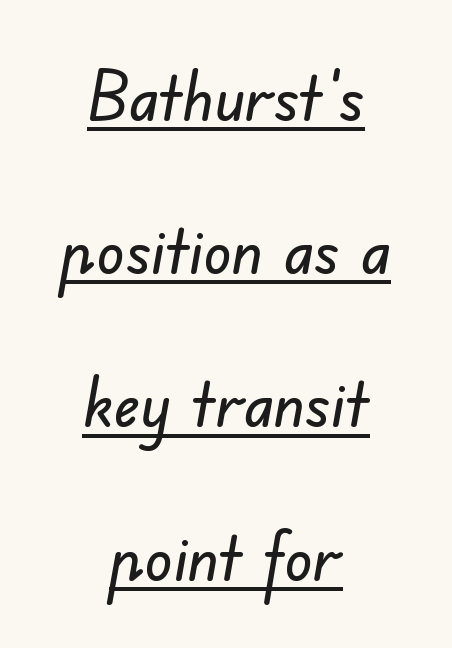
Observe the ordinary spacing: letters are neighbours, not strangers. A typesetter would call this proportional, since set widths differ per character. Nope, no serifs anywhere on these letters. Line starts and ends both wander, symmetrically. The string is rendered with underlining switched on.
